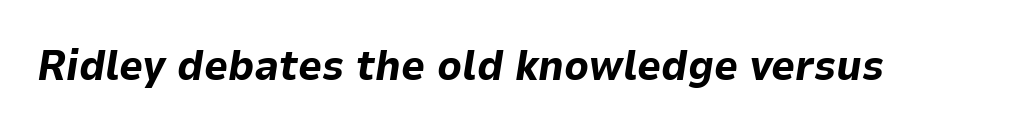
{"italic": "yes", "lean": "right", "slant_degrees": 9, "bold": "yes", "weight": "bold", "width": "normal", "stroke_contrast": "low", "x_height": "medium", "monospaced": "no", "underline": "no", "letter_spacing": "normal", "letter_spacing_em": 0.0, "glyph_px": 42}
